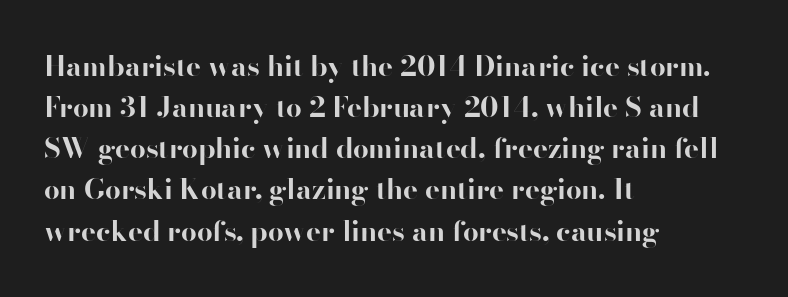
The image shows 28 px bold sans-serif type, upright; set left-aligned, normal line spacing (1.47x), normal letter spacing, not underlined; high stroke contrast and a small x-height.
